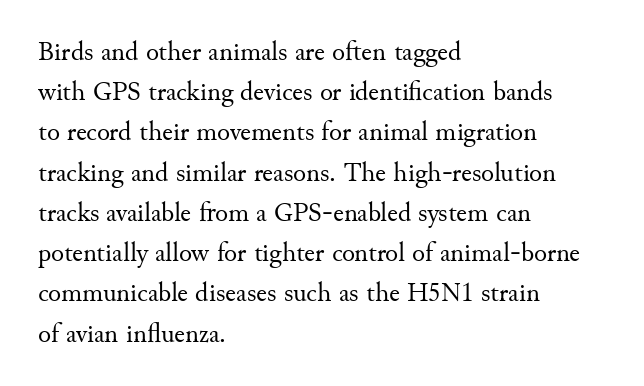
{"italic": "no", "bold": "no", "underline": "no", "align": "left", "line_spacing": "normal", "line_spacing_ratio": 1.49, "letter_spacing": "normal", "letter_spacing_em": 0.0, "glyph_px": 27}
